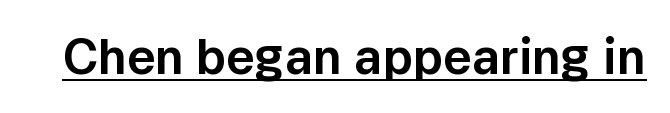
Q: Is the text italic (slanted)? A: No, it is upright.
Q: Is the typeface a serif or a sans-serif typeface? A: Sans-serif.
Q: Is the text underlined? A: Yes.
Q: Is the spacing between letters normal or unusually wide? A: Normal.
Q: Width (condensed, normal, or wide)? A: Normal.
Q: Stroke contrast? A: Low.
Q: x-height? A: Medium.
Q: Monospaced? A: No.
